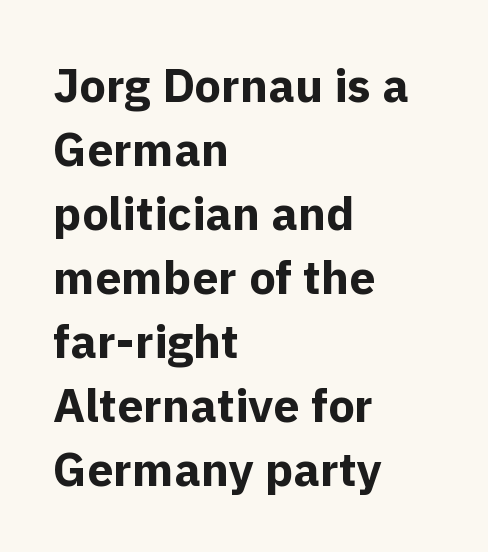
{"serif": "no", "italic": "no", "bold": "yes", "weight": "bold", "width": "normal", "x_height": "medium", "monospaced": "no", "underline": "no", "align": "left", "line_spacing": "normal", "line_spacing_ratio": 1.36, "letter_spacing": "normal", "letter_spacing_em": 0.0, "glyph_px": 47}
